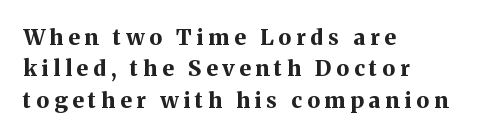
Q: Is the text bold? A: Yes.
Q: Is the text italic (slanted)? A: No, it is upright.
Q: Is the text underlined? A: No.
Q: How is the paragraph aligned? A: Left-aligned.
Q: Is the spacing between letters normal or unusually wide? A: Unusually wide.
Q: Is the spacing between lines tight, normal or loose? A: Normal.
